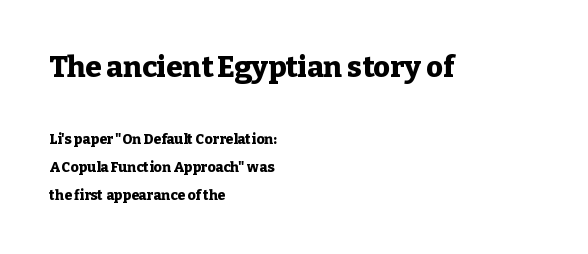
Q: Is the text bold? A: Yes.
Q: Is the text italic (slanted)? A: No, it is upright.
Q: Is the typeface a serif or a sans-serif typeface? A: Serif.
Q: Is the text underlined? A: No.
Q: How is the paragraph aligned? A: Left-aligned.
Q: Is the spacing between letters normal or unusually wide? A: Normal.
Q: Is the spacing between lines tight, normal or loose? A: Loose.
Q: Which block of text is set in a larger size, the first (top) or the second (bottom)? A: The first (top) one.
Q: Width (condensed, normal, or wide)? A: Normal.
Q: Stroke contrast? A: Low.
Q: x-height? A: Medium.
Q: Monospaced? A: No.
